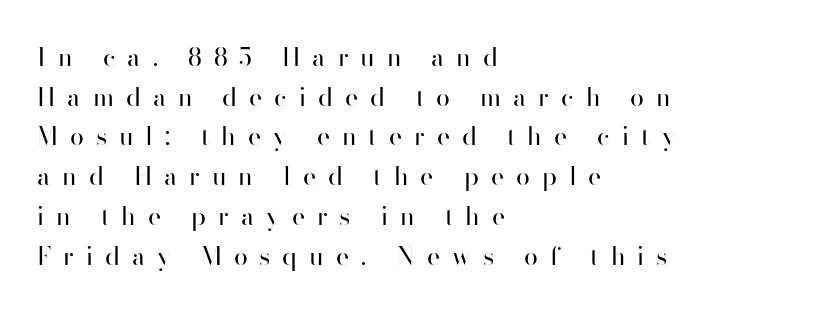
The image shows 25 px text type, upright; set left-aligned, normal line spacing (1.59x), unusually wide letter spacing (+0.48 em), not underlined.
